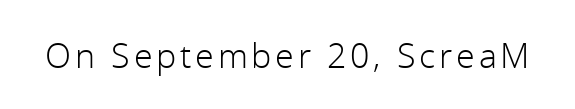
Nothing sits at the stroke ends, so this counts as sans-serif. Posture: vertical. This sample has the flowing, uneven cadence of proportional lettering. Quick note: underline off.
